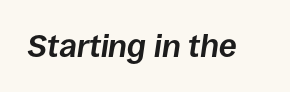
Q: Is the text bold? A: Yes.
Q: Is the text italic (slanted)? A: Yes, it leans right by about 8 degrees.
Q: Is the text underlined? A: No.
Q: Is the spacing between letters normal or unusually wide? A: Normal.
Q: Width (condensed, normal, or wide)? A: Normal.
Q: Stroke contrast? A: Low.
Q: x-height? A: Large.
Q: Monospaced? A: No.
